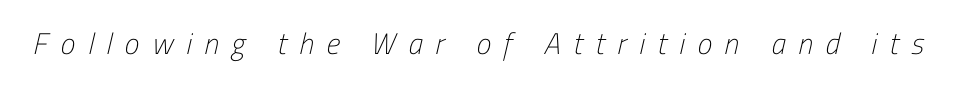
Unmarked baselines from the first word to the last. The face used here is proportionally spaced, like ordinary book or web type. The passage shown is typeset with a sans-serif family. Stroke mass is kept to a normal reading level or below. Words appear elongated and porous because spacing is wide.
